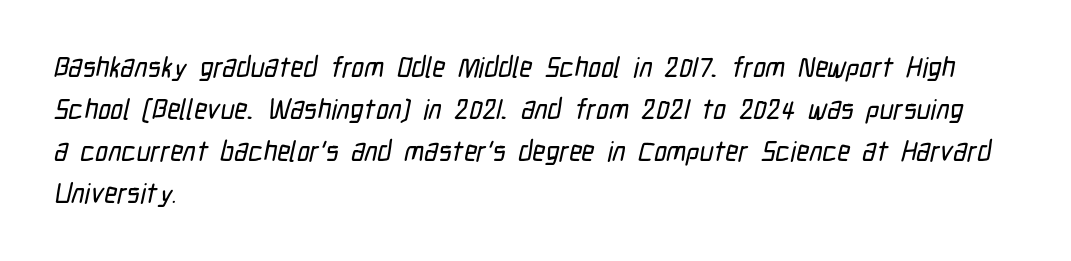
The image shows 28 px condensed sans-serif type; set left-aligned, normal line spacing (1.5x), normal letter spacing, not underlined; low stroke contrast and a medium x-height.
